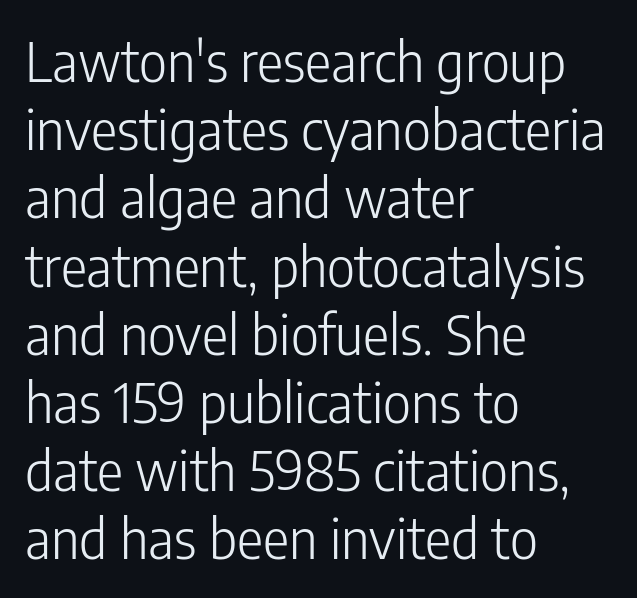
When letters stand straight like this, we call the style roman or upright. The strip under each line holds only bare page. Varying glyph widths throughout — classic text-font behaviour. These lines are set flush left with a ragged right edge. Weight: regular or lighter.
